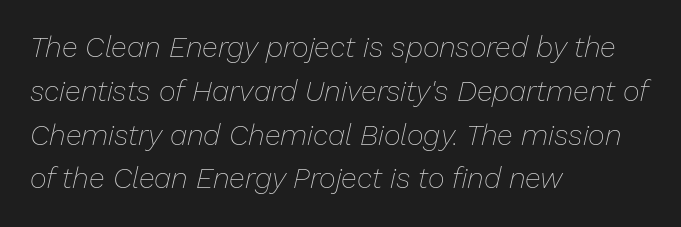
All the whitespace from short lines collects on the right. You could not count columns in this text — the font is proportionally spaced. Descenders hang freely into open space. Honestly, the letter spacing is just normal — you wouldn't notice it. Designer's note — italics engaged. Weight: not bold — regular or lighter.
